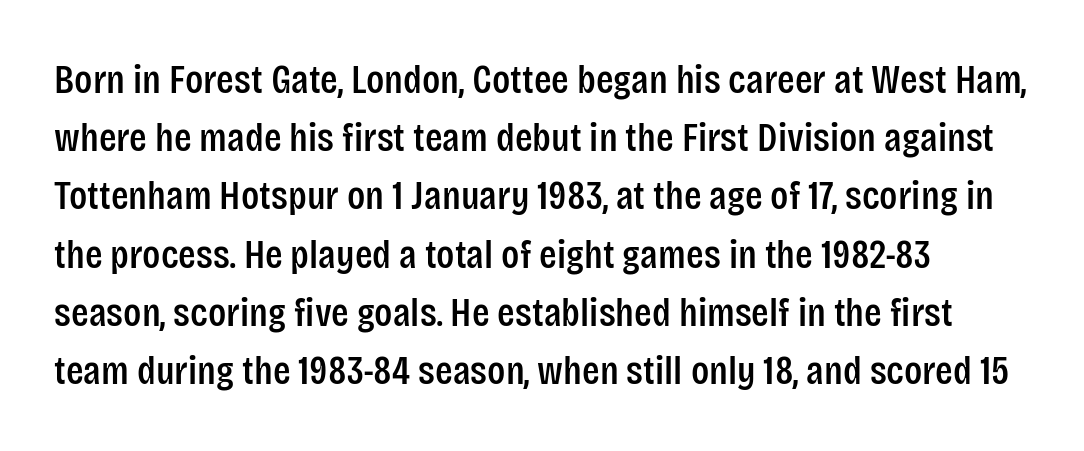
Looks like regular typesetting: each glyph gets only the width it needs. What's the leading like? Ordinary, nothing unusual. The typography opts for an upright posture over an oblique one. Beneath every word, the page is bare. Line starts are locked; line ends wander.
